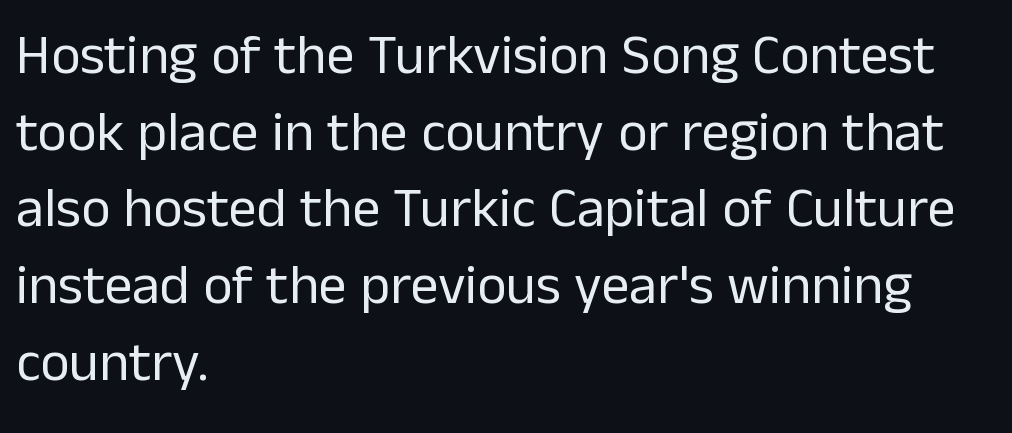
{"serif": "no", "italic": "no", "bold": "no", "weight": "regular", "width": "normal", "stroke_contrast": "low", "x_height": "medium", "monospaced": "no", "underline": "no", "align": "left", "line_spacing": "normal", "line_spacing_ratio": 1.37, "letter_spacing": "normal", "letter_spacing_em": 0.0, "glyph_px": 56}
